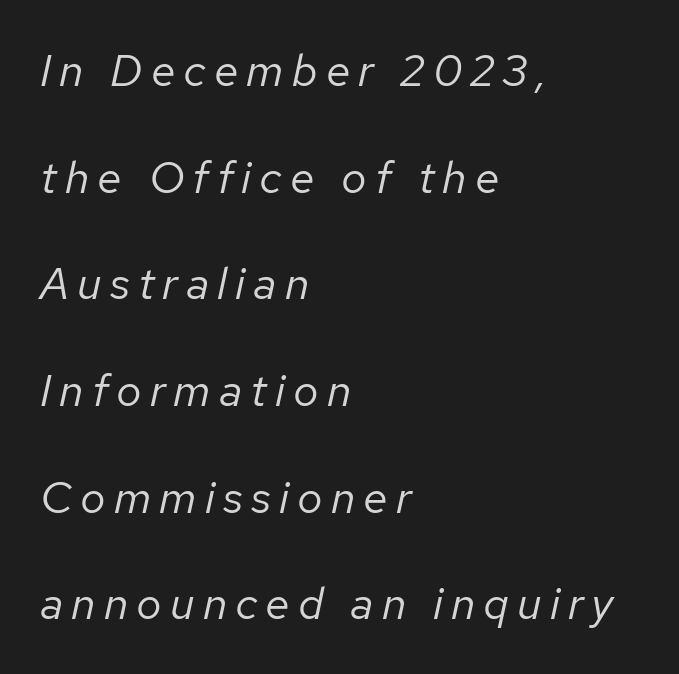
The image shows 45 px regular-weight type, italic (leaning right); set left-aligned, loose line spacing (2.37x), not underlined; low stroke contrast and a medium x-height.
